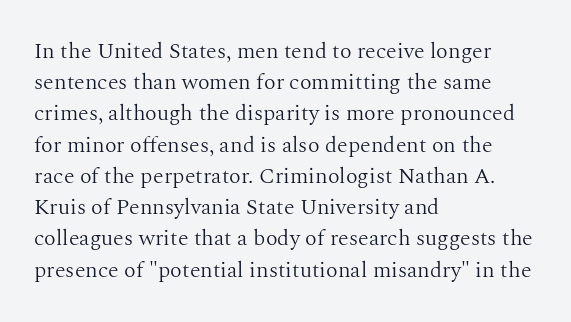
The image shows 22 px text type, upright; set left-aligned, normal line spacing (1.42x), normal letter spacing, not underlined.
